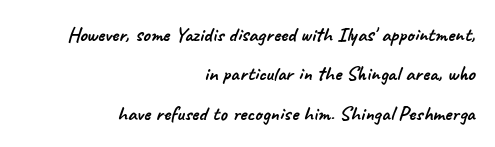
Q: Is the text underlined? A: No.
Q: How is the paragraph aligned? A: Right-aligned.
Q: Is the spacing between letters normal or unusually wide? A: Normal.
